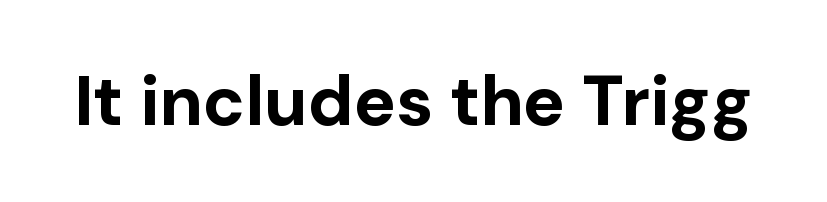
{"serif": "no", "italic": "no", "bold": "yes", "weight": "bold", "width": "normal", "stroke_contrast": "low", "x_height": "medium", "monospaced": "no", "underline": "no", "letter_spacing": "normal", "letter_spacing_em": 0.0, "glyph_px": 70}
